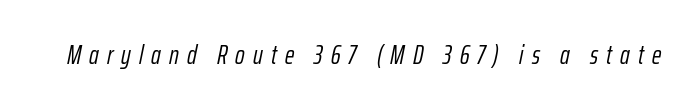
{"italic": "yes", "lean": "right", "slant_degrees": 12, "bold": "no", "underline": "no", "letter_spacing": "wide", "letter_spacing_em": 0.31, "glyph_px": 26}
